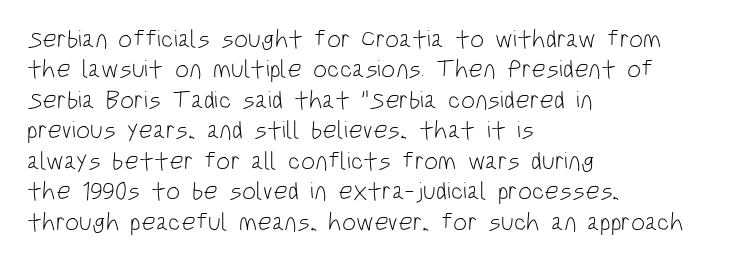
{"italic": "no", "bold": "no", "underline": "no", "align": "left", "line_spacing_ratio": 1.22, "letter_spacing": "normal", "letter_spacing_em": 0.0, "glyph_px": 25}
